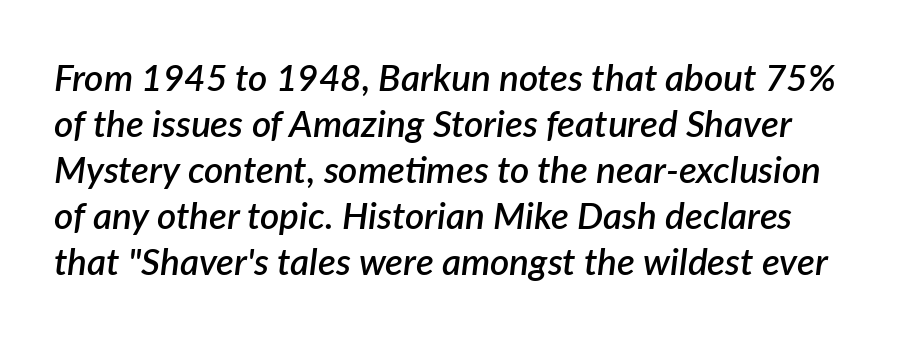
This rendering features lettering with no underline. The lettering tilts uniformly, giving the passage an italic look. How heavy is the stroke? Medium-heavy — a semibold, shy of bold. Proportional: the letters do not fall into vertical columns. Compared with typical body copy, the letter spacing here is the same.
